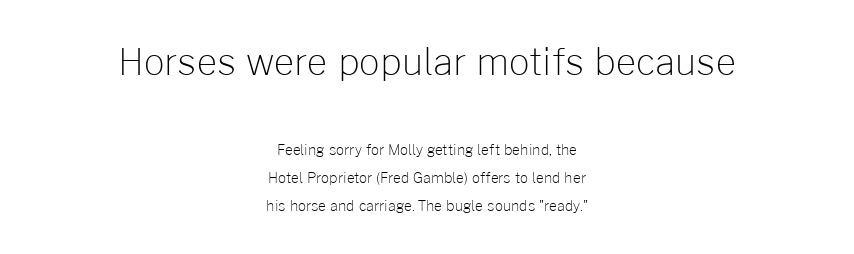
{"serif": "no", "italic": "no", "bold": "no", "weight": "light", "width": "normal", "stroke_contrast": "low", "x_height": "medium", "monospaced": "no", "underline": "no", "align": "center", "line_spacing": "loose", "line_spacing_ratio": 2.0, "letter_spacing": "normal", "letter_spacing_em": 0.0, "larger_block": "first", "size_ratio": 2.57, "glyph_px": 36}
